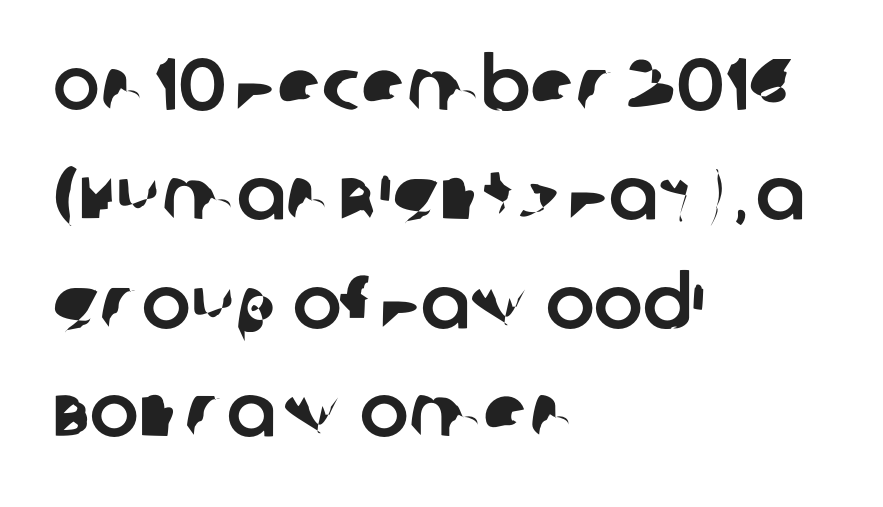
The image shows 73 px sans-serif type; set left-aligned, normal line spacing (1.49x), normal letter spacing, not underlined; low stroke contrast and a large x-height.
